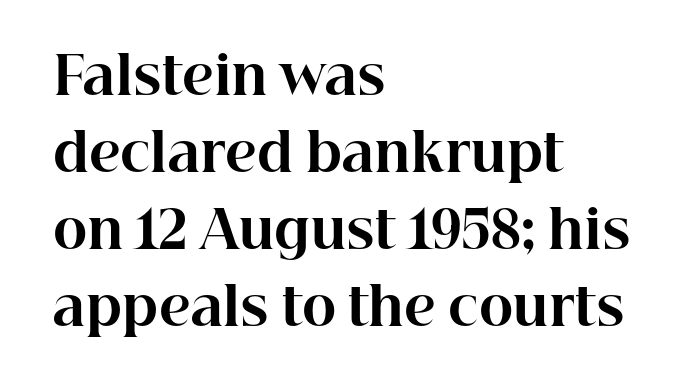
The image shows 52 px bold serif type, upright; set left-aligned, normal line spacing (1.48x), normal letter spacing, not underlined; high stroke contrast and a medium x-height.
